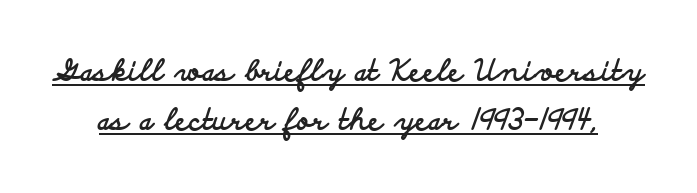
{"serif": "no", "bold": "yes", "weight": "bold", "width": "wide", "stroke_contrast": "low", "x_height": "small", "monospaced": "no", "underline": "yes", "line_spacing": "normal", "line_spacing_ratio": 1.69, "letter_spacing": "normal", "letter_spacing_em": 0.0, "glyph_px": 29}
